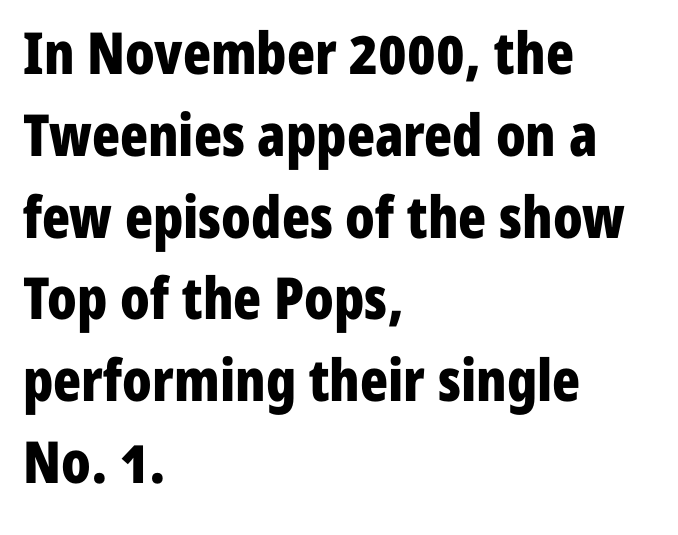
Q: Is the text bold? A: Yes.
Q: Is the text italic (slanted)? A: No, it is upright.
Q: Is the typeface a serif or a sans-serif typeface? A: Sans-serif.
Q: Is the text underlined? A: No.
Q: How is the paragraph aligned? A: Left-aligned.
Q: Is the spacing between letters normal or unusually wide? A: Normal.
Q: Is the spacing between lines tight, normal or loose? A: Normal.
Q: Width (condensed, normal, or wide)? A: Condensed.
Q: Stroke contrast? A: Low.
Q: x-height? A: Medium.
Q: Monospaced? A: No.
